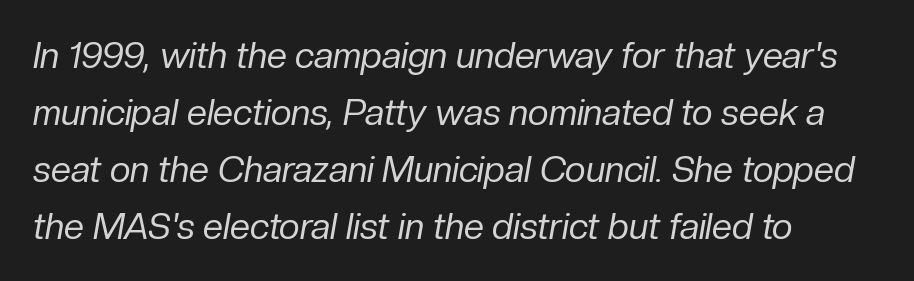
{"italic": "yes", "lean": "right", "slant_degrees": 10, "bold": "no", "weight": "regular", "width": "normal", "stroke_contrast": "low", "x_height": "medium", "monospaced": "no", "underline": "no", "align": "left", "line_spacing": "normal", "line_spacing_ratio": 1.58, "letter_spacing": "normal", "letter_spacing_em": 0.0, "glyph_px": 36}
